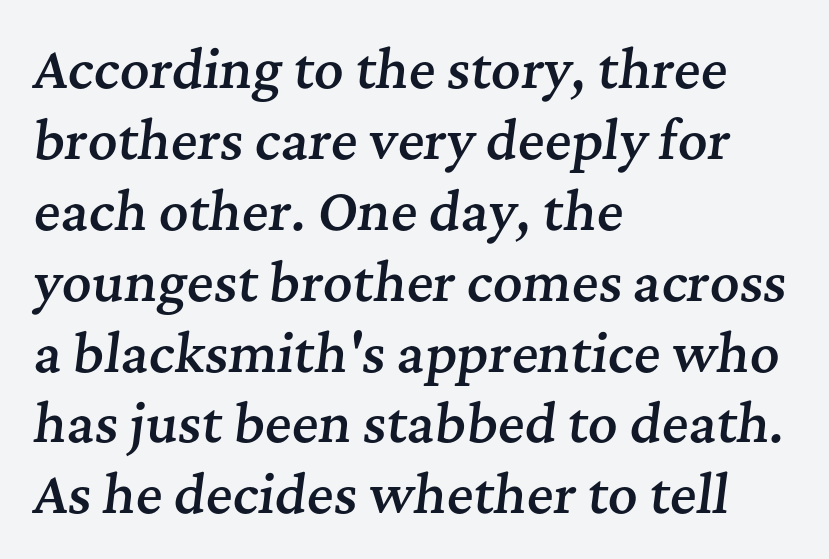
{"serif": "yes", "italic": "yes", "lean": "right", "slant_degrees": 7, "bold": "semi", "weight": "semibold", "width": "normal", "stroke_contrast": "medium", "x_height": "medium", "monospaced": "no", "underline": "no", "align": "left", "line_spacing": "normal", "line_spacing_ratio": 1.39, "letter_spacing": "normal", "letter_spacing_em": 0.0, "glyph_px": 51}
